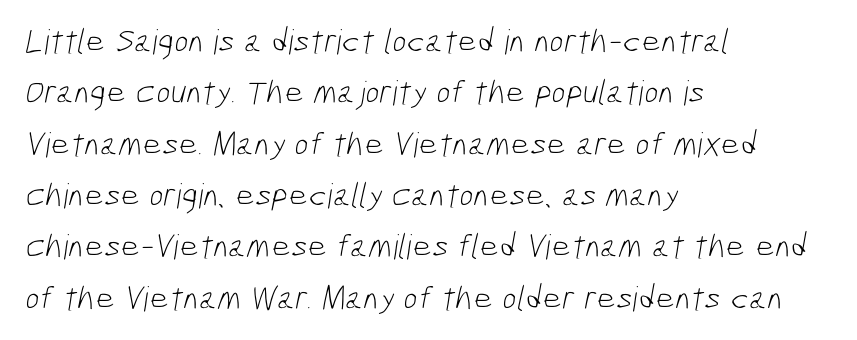
{"serif": "no", "bold": "no", "weight": "light", "width": "condensed", "stroke_contrast": "low", "x_height": "medium", "monospaced": "no", "underline": "no", "align": "left", "line_spacing": "normal", "line_spacing_ratio": 1.51, "letter_spacing": "normal", "letter_spacing_em": 0.0, "glyph_px": 34}
